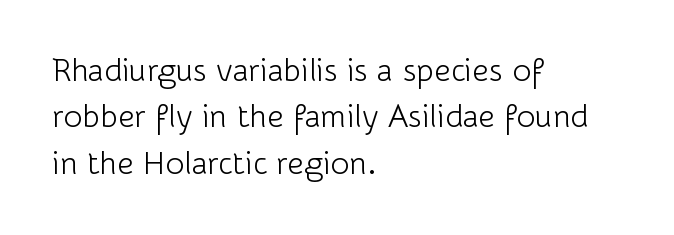
Vertical spacing — default. Each word holds together tightly as a unit, with standard inter-letter gaps. These lines are rendered in a variable-pitch font. Which margin do the lines hug? The left one — the right edge is uneven. Ink coverage per letter is moderate at most.
